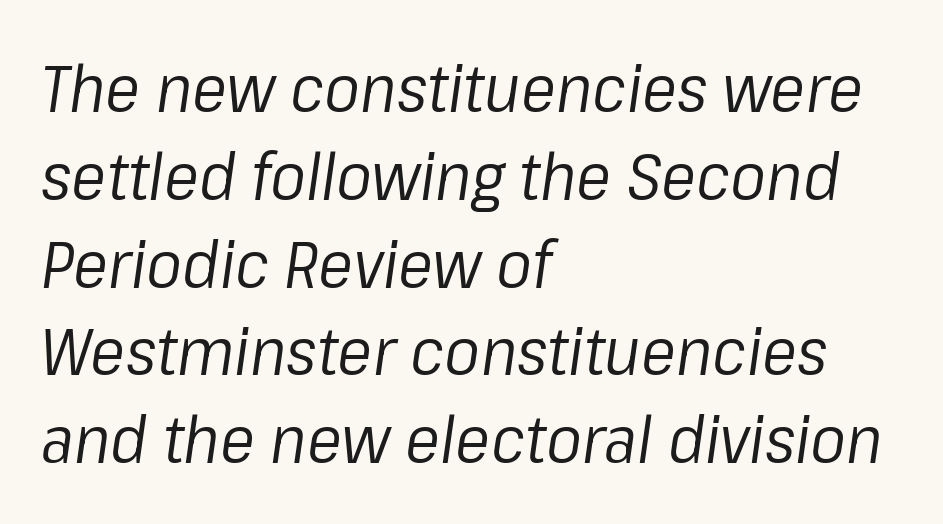
Q: Is the text bold? A: No.
Q: Is the text italic (slanted)? A: Yes, it leans right by about 8 degrees.
Q: Is the text underlined? A: No.
Q: How is the paragraph aligned? A: Left-aligned.
Q: Is the spacing between letters normal or unusually wide? A: Normal.
Q: Is the spacing between lines tight, normal or loose? A: Normal.
Q: Width (condensed, normal, or wide)? A: Normal.
Q: Stroke contrast? A: Low.
Q: x-height? A: Medium.
Q: Monospaced? A: No.
